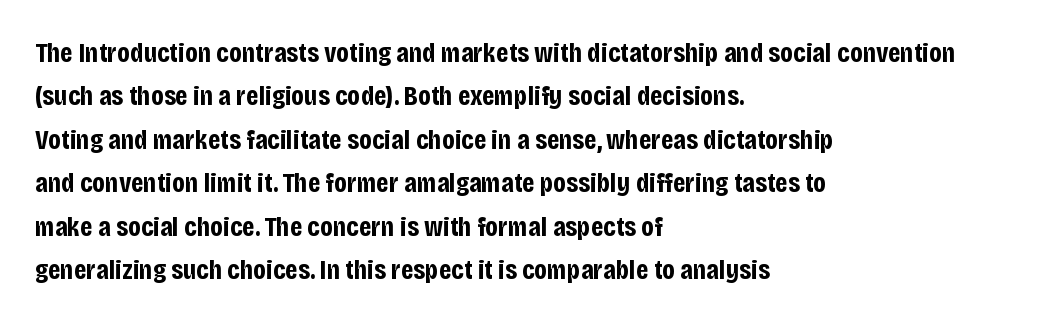
The image shows 28 px bold, condensed sans-serif type, upright; set left-aligned, normal line spacing (1.55x), normal letter spacing, not underlined; low stroke contrast and a large x-height.
